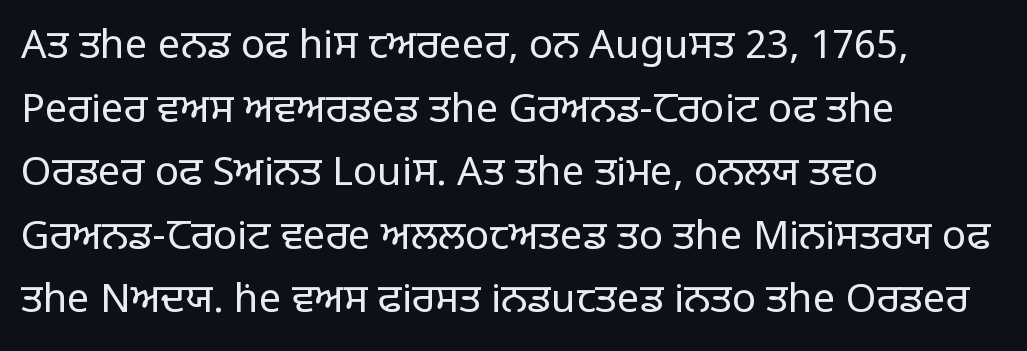
{"serif": "no", "italic": "no", "bold": "no", "weight": "regular", "width": "normal", "stroke_contrast": "low", "x_height": "large", "monospaced": "no", "underline": "no", "align": "left", "line_spacing": "normal", "line_spacing_ratio": 1.59, "letter_spacing": "normal", "letter_spacing_em": 0.0, "glyph_px": 40}
